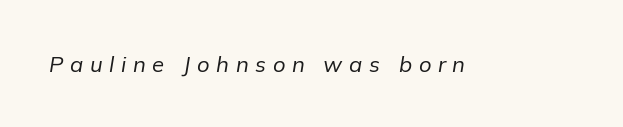
The image shows 22 px text type, italic (leaning right); set unusually wide letter spacing (+0.3 em), not underlined.
